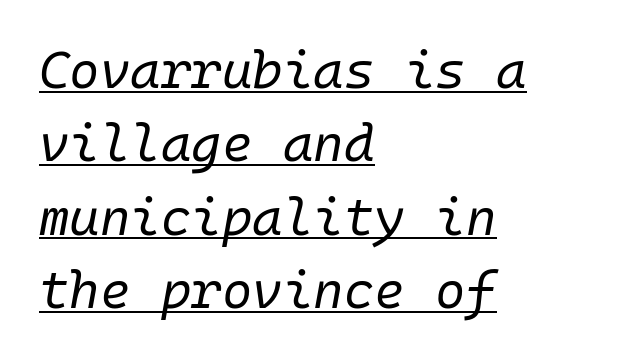
{"italic": "yes", "lean": "right", "slant_degrees": 10, "bold": "no", "weight": "regular", "width": "normal", "stroke_contrast": "low", "x_height": "medium", "underline": "yes", "align": "left", "line_spacing": "normal", "line_spacing_ratio": 1.41, "letter_spacing": "normal", "letter_spacing_em": 0.0, "glyph_px": 52}
